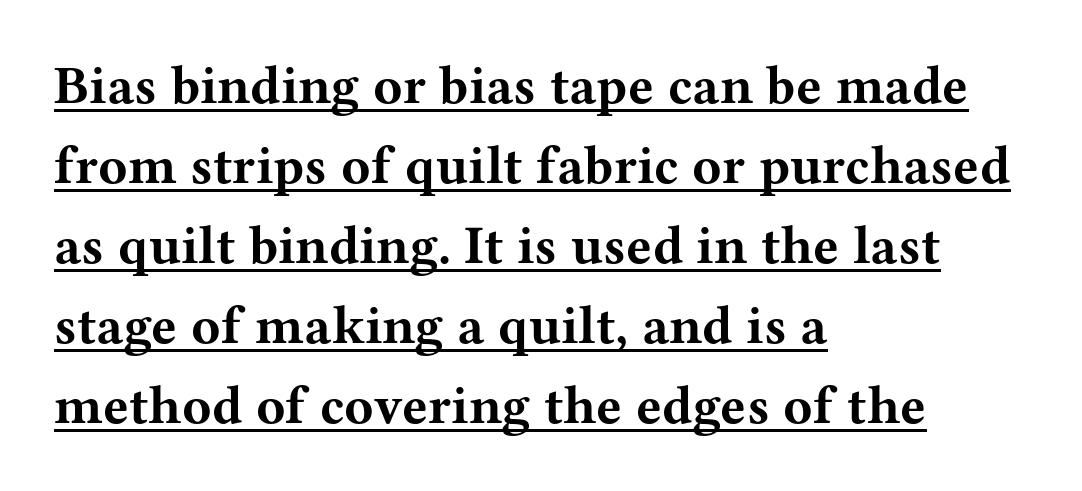
Q: Is the text bold? A: Yes.
Q: Is the text italic (slanted)? A: No, it is upright.
Q: Is the typeface a serif or a sans-serif typeface? A: Serif.
Q: Is the text underlined? A: Yes.
Q: How is the paragraph aligned? A: Left-aligned.
Q: Is the spacing between letters normal or unusually wide? A: Normal.
Q: Is the spacing between lines tight, normal or loose? A: Normal.
Q: Width (condensed, normal, or wide)? A: Wide.
Q: Stroke contrast? A: Medium.
Q: x-height? A: Medium.
Q: Monospaced? A: No.
